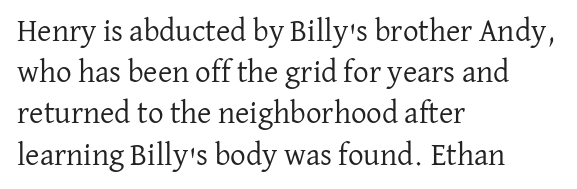
The image shows 31 px regular-weight serif type, upright; set left-aligned, normal line spacing (1.33x), normal letter spacing, not underlined; low stroke contrast and a medium x-height.
